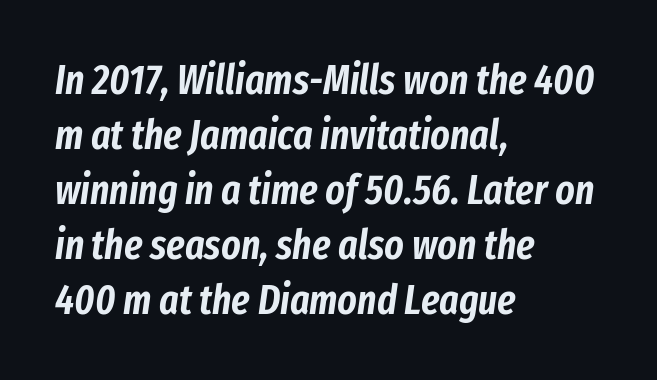
{"italic": "yes", "lean": "right", "slant_degrees": 8, "width": "condensed", "stroke_contrast": "low", "x_height": "medium", "monospaced": "no", "underline": "no", "align": "left", "line_spacing": "normal", "line_spacing_ratio": 1.34, "letter_spacing": "normal", "letter_spacing_em": 0.0, "glyph_px": 41}
